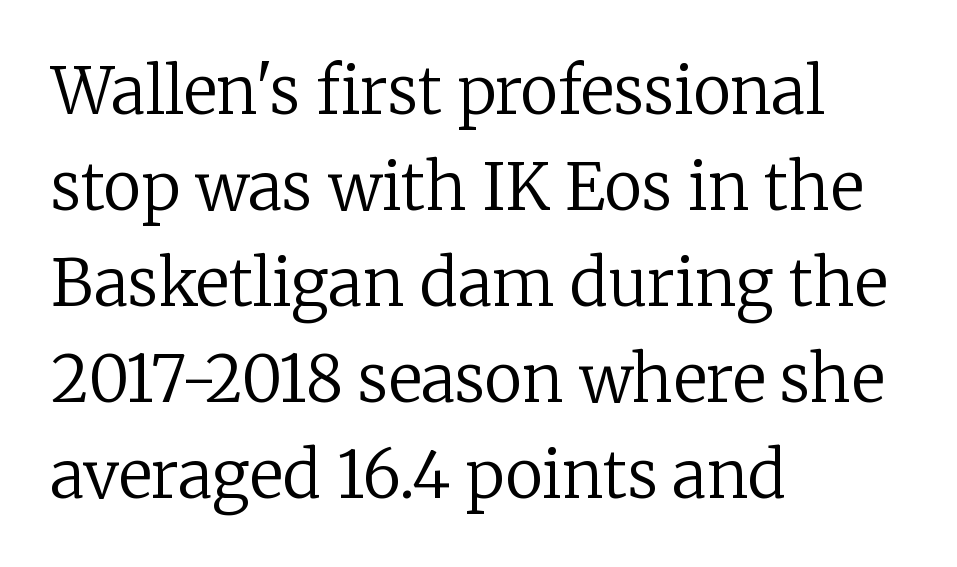
The face used here is proportionally spaced, like ordinary book or web type. Which margin do the lines hug? The left one — the right edge is uneven. Reading down the column, the eye jumps a familiar distance to each next line. Unmarked baselines from the first word to the last.
